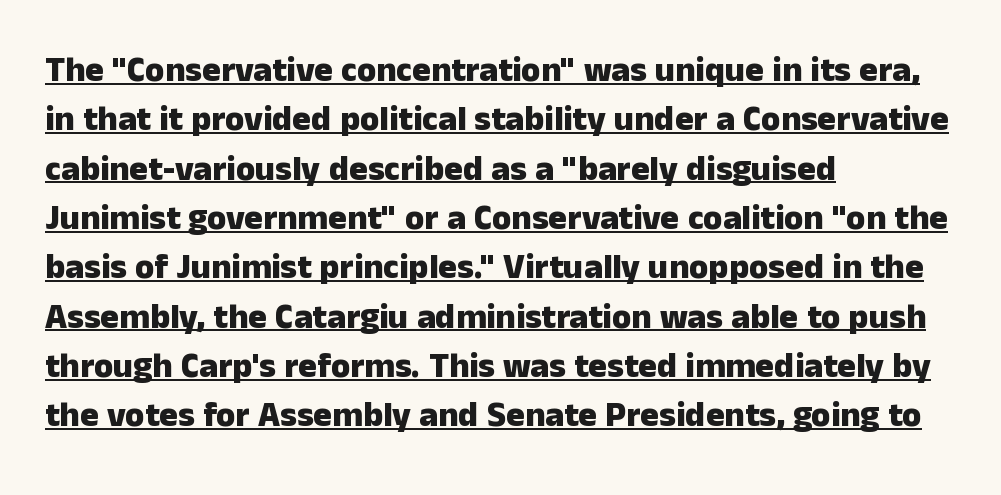
Compared with an ordinary text face, these strokes are far heavier — a full bold. Reading down the column, the eye jumps a familiar distance to each next line. You can tell it's not italic because the verticals are truly vertical. The letters advance in unequal steps, a hallmark of proportional type. The face used here is a sans, in the tradition of grotesques and geometrics.
